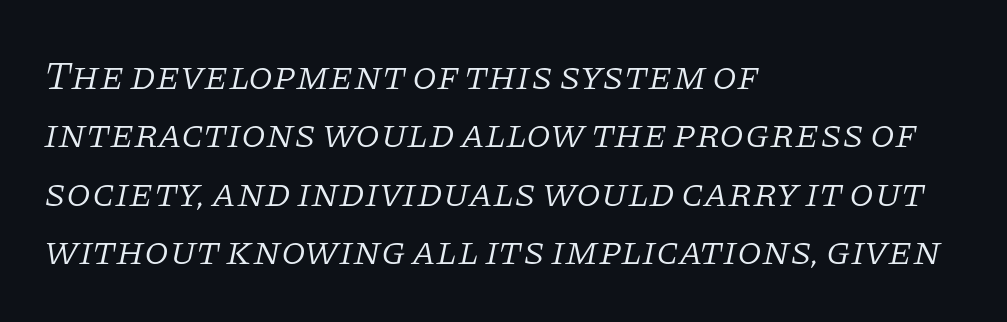
{"serif": "yes", "italic": "yes", "lean": "right", "slant_degrees": 11, "bold": "no", "weight": "light", "width": "normal", "stroke_contrast": "low", "x_height": "large", "monospaced": "no", "underline": "no", "align": "left", "line_spacing": "normal", "line_spacing_ratio": 1.46, "letter_spacing": "normal", "letter_spacing_em": 0.0, "glyph_px": 40}
